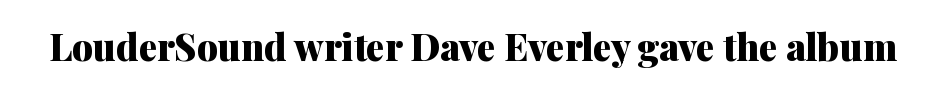
The image shows 37 px heavy serif type, upright; set normal letter spacing, not underlined; medium stroke contrast and a medium x-height.
